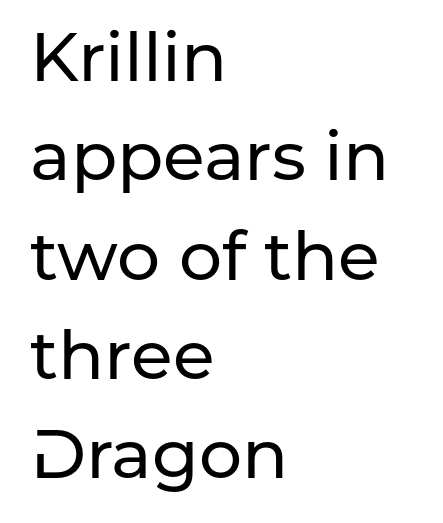
Q: Is the text italic (slanted)? A: No, it is upright.
Q: Is the typeface a serif or a sans-serif typeface? A: Sans-serif.
Q: Is the text underlined? A: No.
Q: How is the paragraph aligned? A: Left-aligned.
Q: Is the spacing between letters normal or unusually wide? A: Normal.
Q: Is the spacing between lines tight, normal or loose? A: Normal.
Q: Width (condensed, normal, or wide)? A: Normal.
Q: Stroke contrast? A: Low.
Q: x-height? A: Medium.
Q: Monospaced? A: No.
